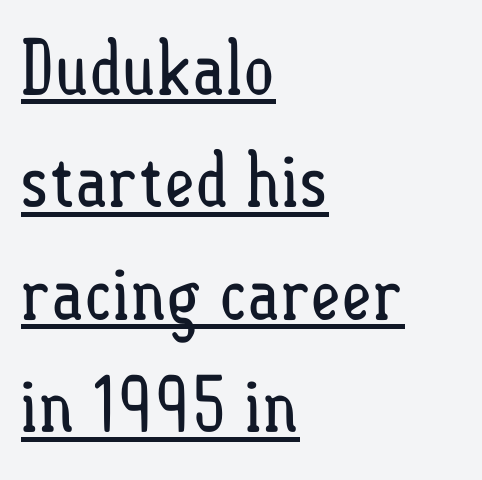
{"italic": "no", "bold": "no", "weight": "regular", "width": "condensed", "stroke_contrast": "low", "x_height": "small", "monospaced": "no", "underline": "yes", "align": "left", "line_spacing": "normal", "line_spacing_ratio": 1.5, "letter_spacing": "normal", "letter_spacing_em": 0.0, "glyph_px": 75}
